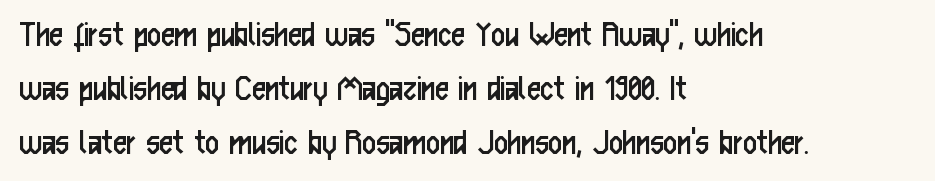
The face used here is rendered with its standard letterfit. Clear beneath every line of the passage. The leading is moderate, giving the passage an even texture. The typography opts for an upright posture over an oblique one.
